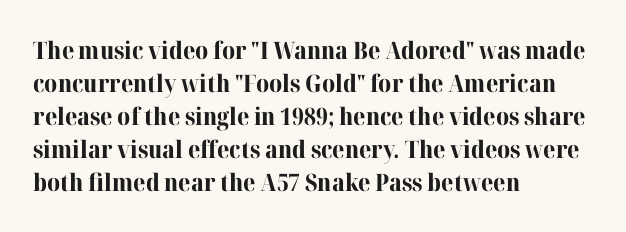
Q: Is the text bold? A: Yes.
Q: Is the text italic (slanted)? A: No, it is upright.
Q: Is the text underlined? A: No.
Q: How is the paragraph aligned? A: Left-aligned.
Q: Is the spacing between letters normal or unusually wide? A: Normal.
Q: Is the spacing between lines tight, normal or loose? A: Normal.
